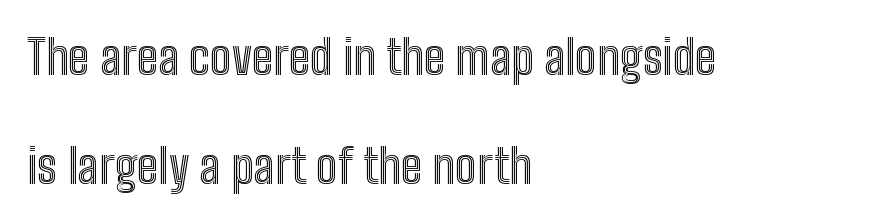
The image shows 48 px condensed type, upright; set left-aligned, loose line spacing (2.27x), normal letter spacing, not underlined; a medium x-height.
